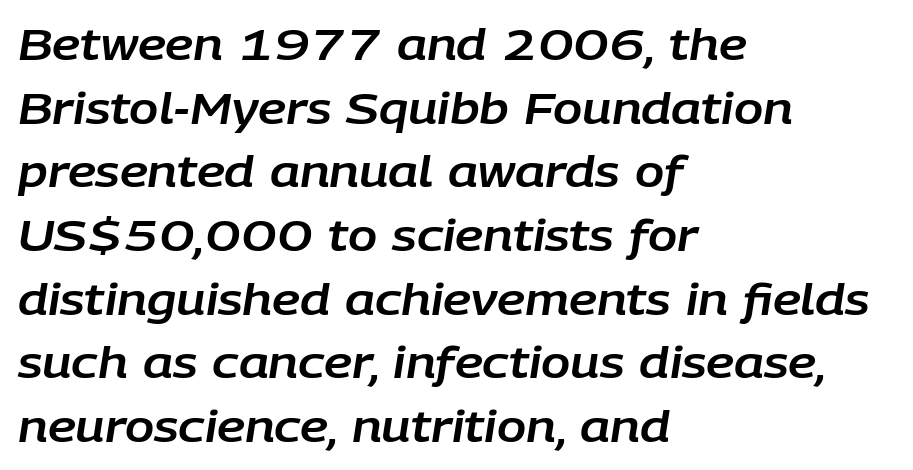
Q: Is the text italic (slanted)? A: Yes, it leans right by about 9 degrees.
Q: Is the text underlined? A: No.
Q: How is the paragraph aligned? A: Left-aligned.
Q: Is the spacing between letters normal or unusually wide? A: Normal.
Q: Is the spacing between lines tight, normal or loose? A: Normal.
Q: Width (condensed, normal, or wide)? A: Normal.
Q: Stroke contrast? A: Low.
Q: x-height? A: Large.
Q: Monospaced? A: No.
